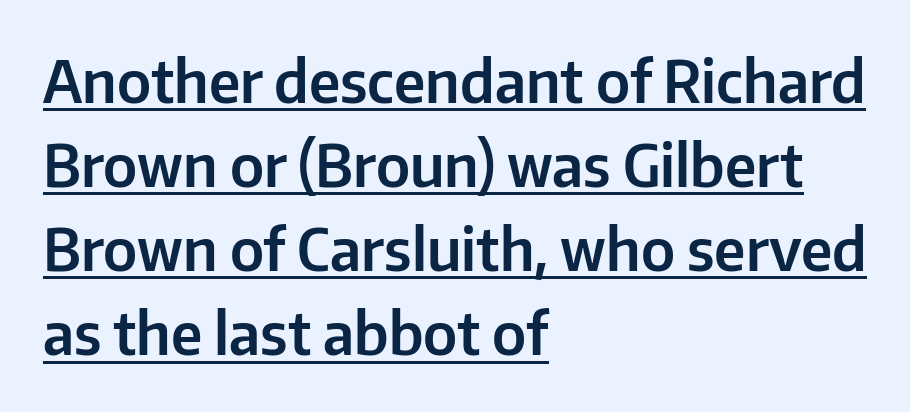
The ragged edge is on the right, which tells us the setting is flush left. You can see a thin bar hugging the bottom of the glyphs. Ordinary non-slanted type is in use. This block has exactly the height ordinary leading produces. Inter-character spacing is left at the font's built-in metrics.
